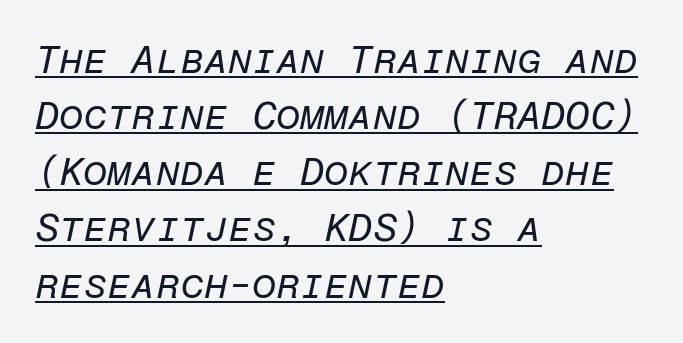
The image shows 39 px regular-weight type, italic (leaning right), monospaced; set left-aligned, normal line spacing (1.44x), normal letter spacing, underlined; low stroke contrast and a medium x-height.
